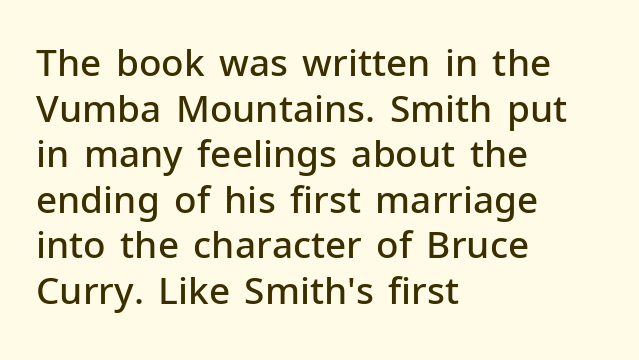
Font category for this specimen: sans-serif. This sample uses an upright cut, with every glyph sitting square on the baseline. A semibold gives these letters moderate extra thickness, short of bold. A typesetter would call this proportional, since set widths differ per character. Quick note: underline off.
